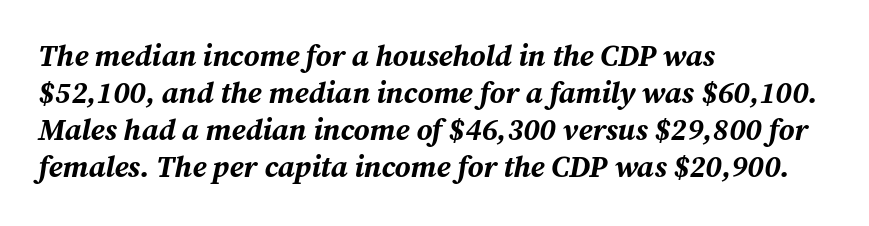
The compositor pushed each line to the left boundary. Between one letter and the next there's only the usual sliver of space. A clean baseline with only descenders dipping below it. This sample has the flowing, uneven cadence of proportional lettering.
